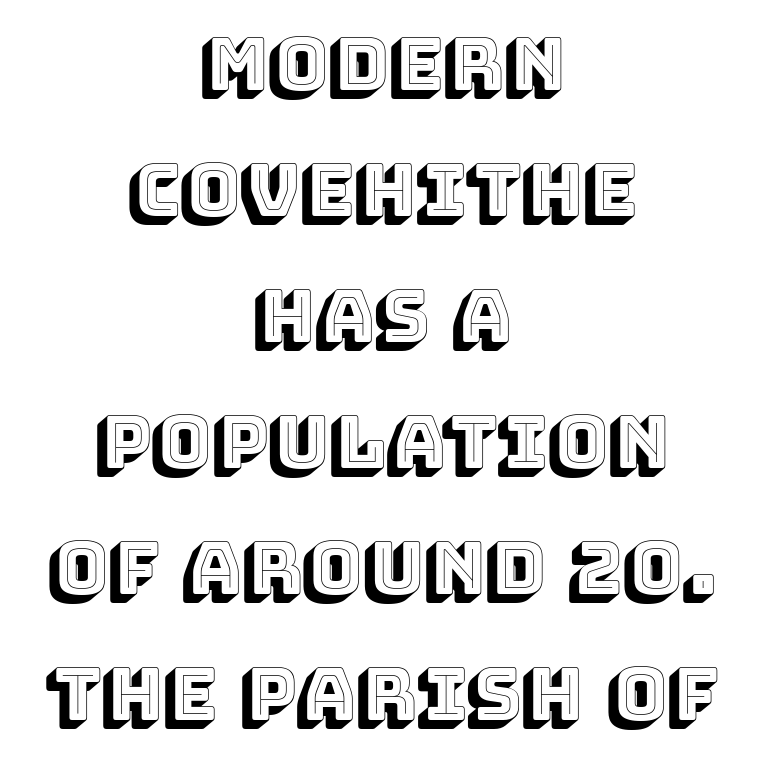
Looks like regular typesetting: each glyph gets only the width it needs. Which margin do the lines hug? Neither — every line sits in the middle. The line texture is even and compact thanks to regular tracking. You can tell it's not italic because the verticals are truly vertical. Any mark beneath the type? The region is blank.
